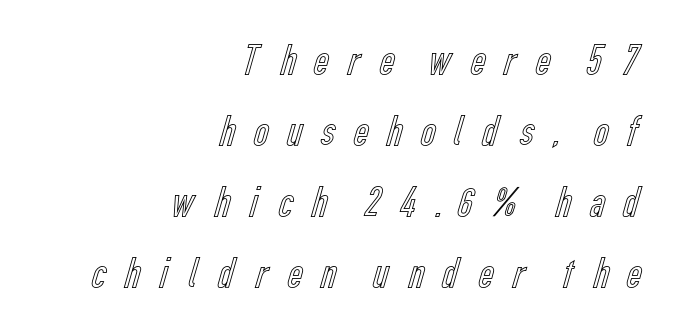
The image shows 43 px condensed type; set right-aligned, normal line spacing (1.65x), unusually wide letter spacing (+0.32 em), not underlined; a medium x-height.
